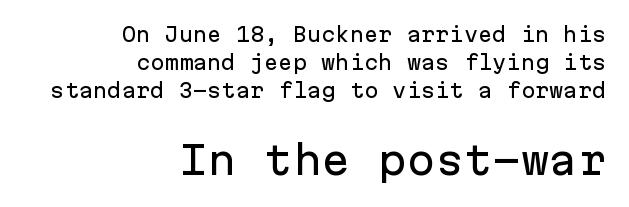
This sample uses a sans-serif face. Caption: upper text group reduced, lower text group enlarged. Notice how descenders clear the ascenders below comfortably — that's standard leading. Has an underline been added? It has not. These lines stack with their right ends in a neat column.
